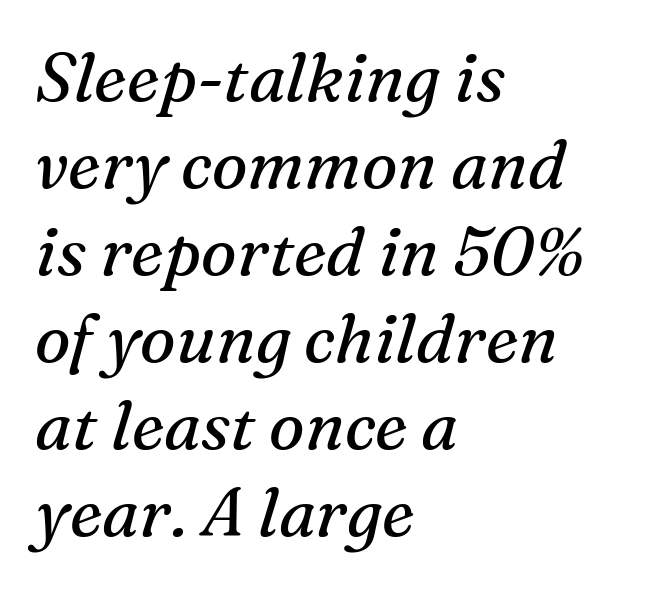
The image shows 67 px regular-weight serif type, italic (leaning right); set left-aligned, normal line spacing (1.3x), normal letter spacing, not underlined; medium stroke contrast and a medium x-height.
